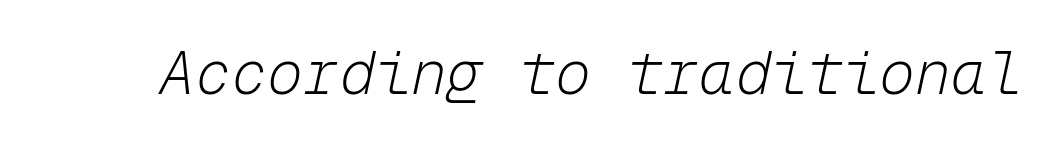
Bare-footed words on every line. You could count columns in this text — the font is strictly monospaced. When letters slant like this, we call the style italic. The rendering keeps characters at their native spacing. The strokes carry an ordinary text weight at most.
